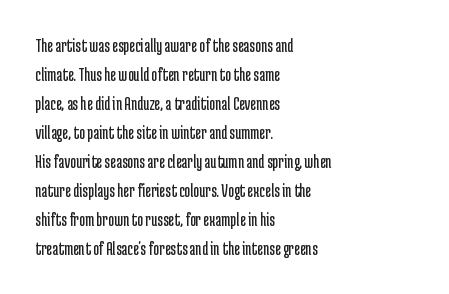
Beneath every word, the page is bare. Stems here are at most as thick as an everyday book face. When letters stand straight like this, we call the style roman or upright. This rendering leaves character spacing at its baseline value. The rendering uses a moderate line-height, typical for paragraphs.
